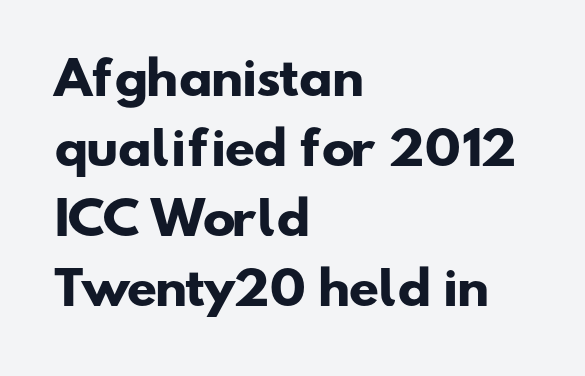
The paragraph shown leans on its left margin. Chunky letters — that's bold for sure. The designer left line spacing at the default. Nope, no serifs anywhere on these letters. Looks like regular typesetting: each glyph gets only the width it needs. Honestly, the letter spacing is just normal — you wouldn't notice it.
